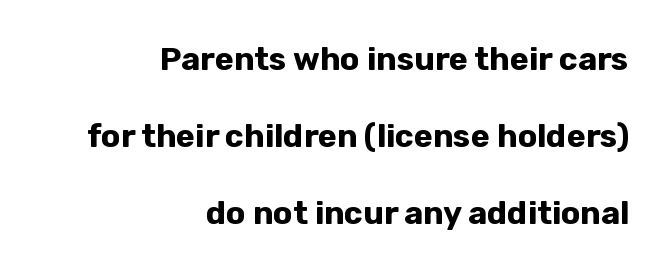
The image shows 32 px bold sans-serif type, upright; set right-aligned, loose line spacing (2.41x), normal letter spacing, not underlined; low stroke contrast and a medium x-height.
